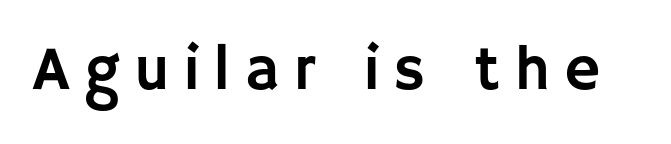
The image shows 62 px sans-serif type, upright; set unusually wide letter spacing (+0.23 em), not underlined; low stroke contrast and a large x-height.
